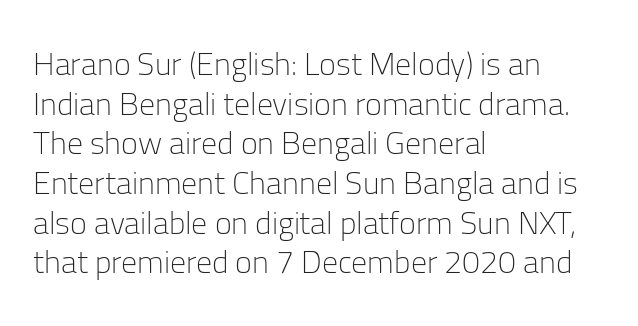
The rendering anchors every line to the left-hand side. Unmarked baselines from the first word to the last. Stroke thickness stays within the range of a standard reading face or lighter. Observe the ordinary spacing: letters are neighbours, not strangers.
